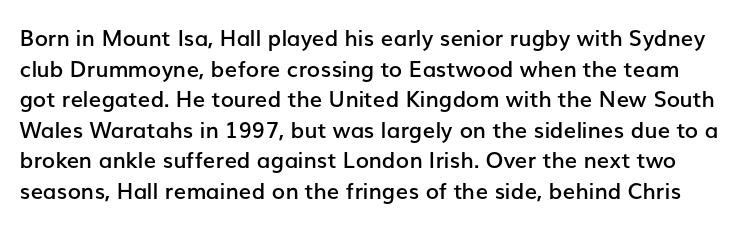
Q: Is the text bold? A: Semi-bold.
Q: Is the text italic (slanted)? A: No, it is upright.
Q: Is the text underlined? A: No.
Q: Is the spacing between letters normal or unusually wide? A: Normal.
Q: Is the spacing between lines tight, normal or loose? A: Normal.
